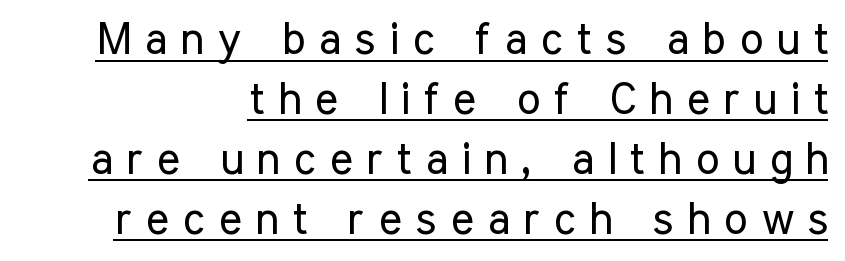
Someone cranked the tracking dial way up on this one. This rendering features underlined lettering. This sample is right-justified, so line beginnings fall wherever the words allow. The rendering uses natural spacing where letterforms have individual widths. The font family rendered here belongs to the sans-serif group.
